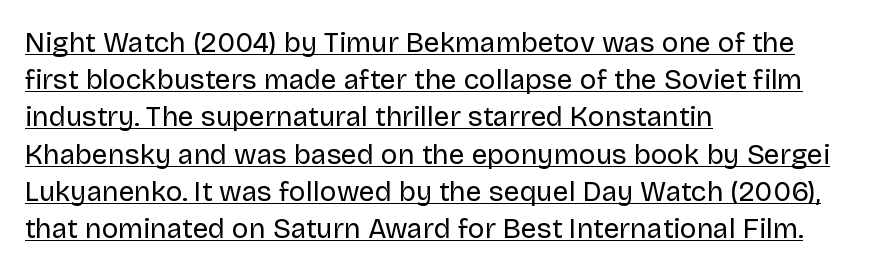
The rendering uses the underline text-decoration. The designer left line spacing at the default. The text block is weighted toward the left margin, trailing off unevenly rightward. Notice how the stems are strictly vertical — no italics here. Here the designer chose a conventional face with non-uniform glyph widths.
